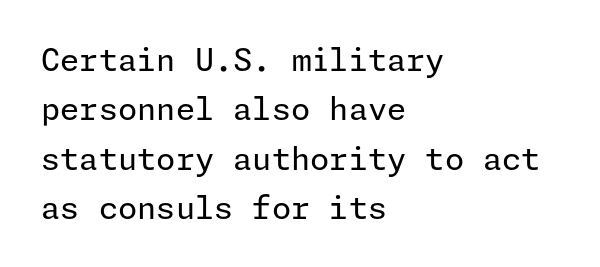
Q: Is the text bold? A: No.
Q: Is the text italic (slanted)? A: No, it is upright.
Q: Is the typeface a serif or a sans-serif typeface? A: Sans-serif.
Q: Is the text underlined? A: No.
Q: How is the paragraph aligned? A: Left-aligned.
Q: Is the spacing between letters normal or unusually wide? A: Normal.
Q: Is the spacing between lines tight, normal or loose? A: Normal.
Q: Width (condensed, normal, or wide)? A: Normal.
Q: Stroke contrast? A: Low.
Q: x-height? A: Medium.
